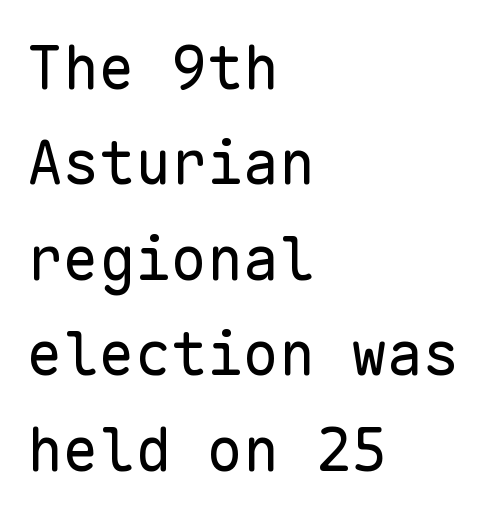
{"serif": "no", "italic": "no", "bold": "no", "weight": "regular", "width": "normal", "stroke_contrast": "low", "x_height": "medium", "monospaced": "yes", "underline": "no", "align": "left", "line_spacing": "normal", "line_spacing_ratio": 1.59, "letter_spacing": "normal", "letter_spacing_em": 0.0, "glyph_px": 60}
